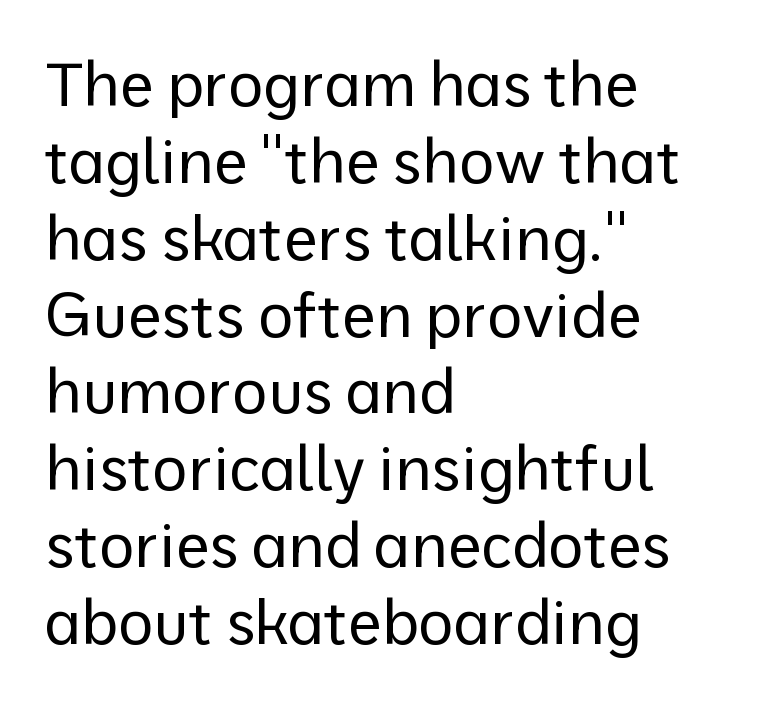
What kind of face is this? One without serifs — a sans. Proportional: the letters do not fall into vertical columns. Layout note: lines flush left. Letters rest on an invisible, unmarked baseline. No chunkiness to these letters — they're not bold.
